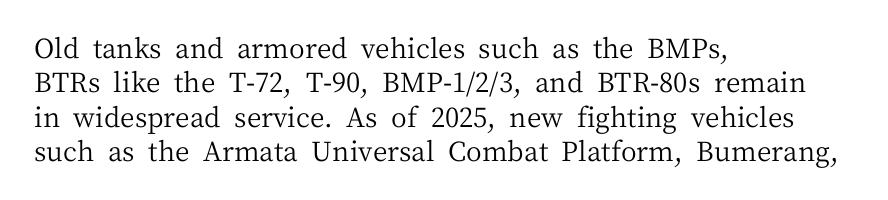
The image shows 27 px text type, upright; set left-aligned, normal line spacing (1.27x), normal letter spacing, not underlined.
